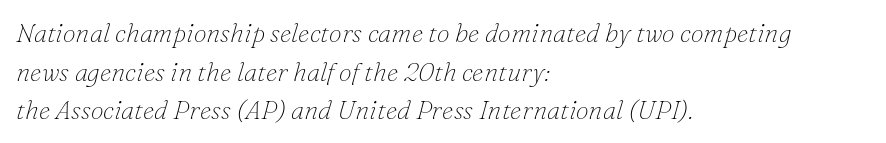
Q: Is the text bold? A: No.
Q: Is the text italic (slanted)? A: Yes, it leans right by about 16 degrees.
Q: Is the text underlined? A: No.
Q: How is the paragraph aligned? A: Left-aligned.
Q: Is the spacing between letters normal or unusually wide? A: Normal.
Q: Is the spacing between lines tight, normal or loose? A: Normal.
